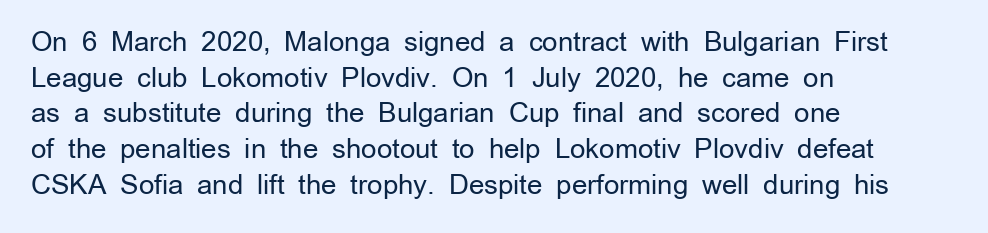
The image shows 27 px text type, upright; set left-aligned, normal line spacing (1.32x), normal letter spacing, not underlined.
